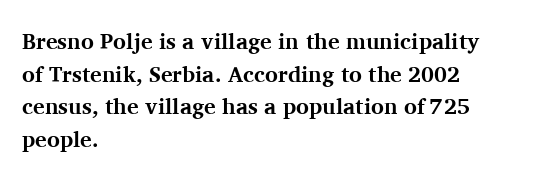
The image shows 22 px bold type, upright; set left-aligned, normal line spacing (1.48x), normal letter spacing, not underlined.
